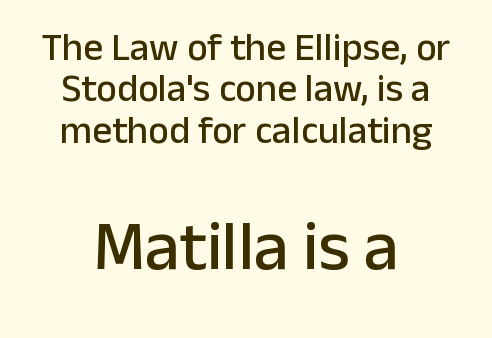
The image shows 69 px sans-serif type, upright; set centered, tight line spacing (1.06x), normal letter spacing, not underlined; the second (bottom) block is 1.77x larger; low stroke contrast and a medium x-height.
